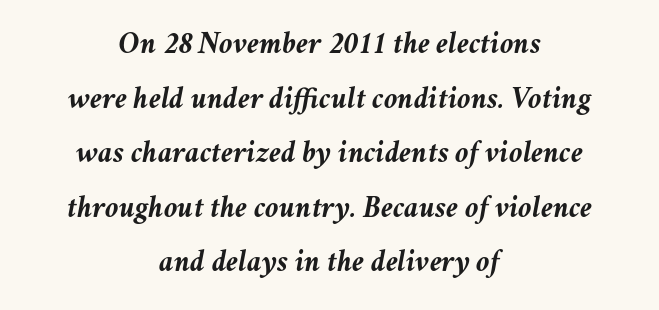
The image shows 31 px semibold type, italic (leaning right); set centered, line spacing 1.76x, normal letter spacing, not underlined; medium stroke contrast and a medium x-height.
